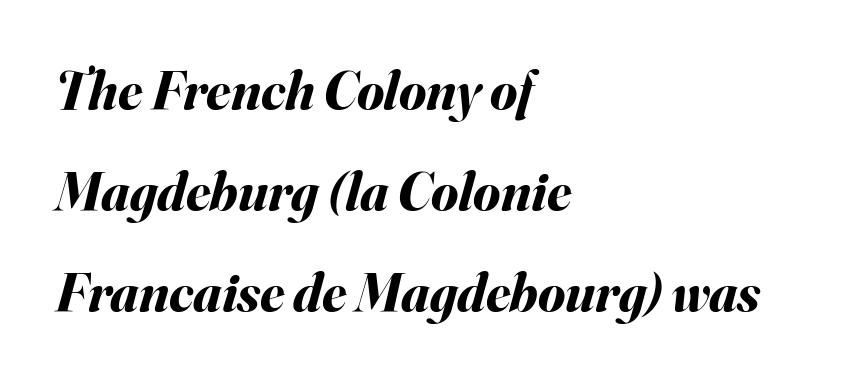
{"italic": "yes", "lean": "right", "slant_degrees": 16, "bold": "yes", "weight": "bold", "width": "normal", "stroke_contrast": "medium", "x_height": "small", "monospaced": "no", "underline": "no", "align": "left", "line_spacing_ratio": 1.84, "letter_spacing": "normal", "letter_spacing_em": 0.0, "glyph_px": 55}
